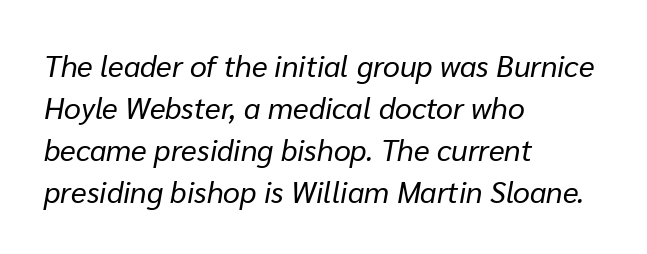
Q: Is the text bold? A: No.
Q: Is the text italic (slanted)? A: Yes, it leans right by about 10 degrees.
Q: Is the text underlined? A: No.
Q: How is the paragraph aligned? A: Left-aligned.
Q: Is the spacing between letters normal or unusually wide? A: Normal.
Q: Is the spacing between lines tight, normal or loose? A: Normal.
Q: Width (condensed, normal, or wide)? A: Normal.
Q: Stroke contrast? A: Low.
Q: x-height? A: Medium.
Q: Monospaced? A: No.
